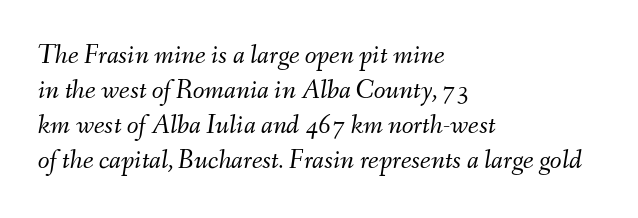
Horizontal bands of white between lines are of average thickness. Honestly, the letter spacing is just normal — you wouldn't notice it. A quiet, ordinary-to-light weight characterises the typeface. This sample uses an oblique cut, with every glyph tilted off the vertical. A bare baseline throughout the passage. The passage is arranged the way most books set body copy — flush left.
